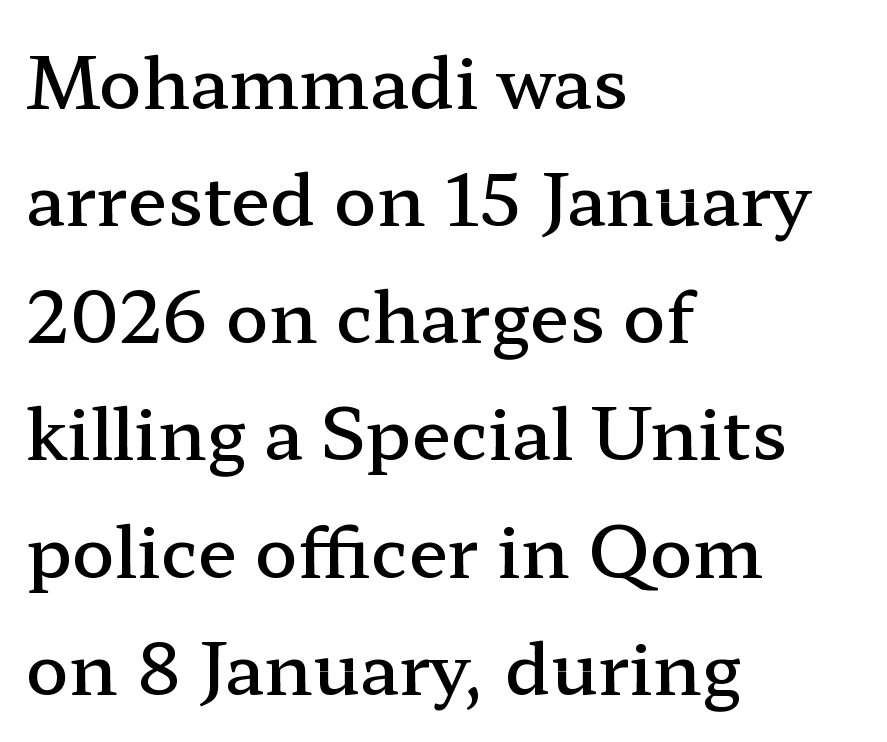
The image shows 71 px semibold, wide serif type, upright; set left-aligned, normal line spacing (1.65x), normal letter spacing, not underlined; low stroke contrast and a medium x-height.
